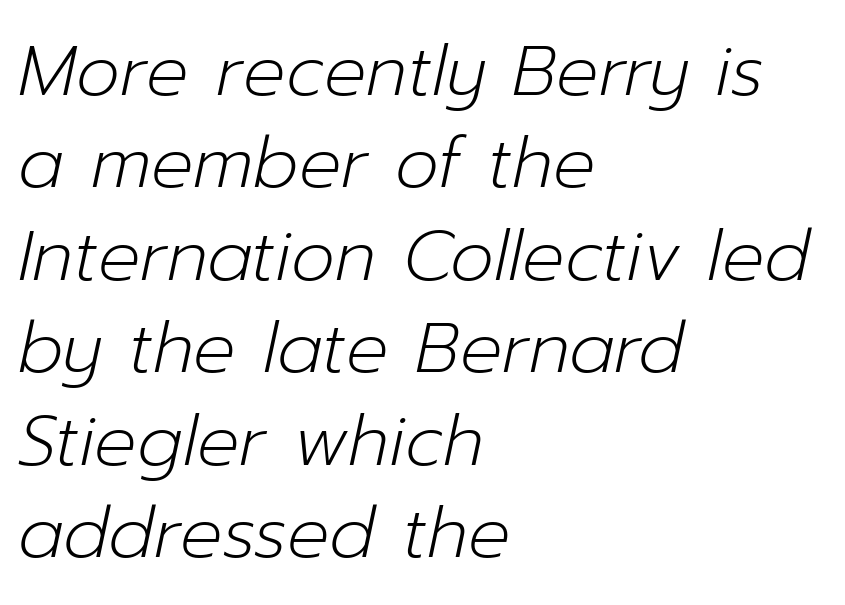
{"italic": "yes", "lean": "right", "slant_degrees": 12, "bold": "no", "weight": "light", "width": "normal", "stroke_contrast": "low", "x_height": "medium", "monospaced": "no", "underline": "no", "align": "left", "line_spacing": "normal", "line_spacing_ratio": 1.32, "letter_spacing": "normal", "letter_spacing_em": 0.0, "glyph_px": 70}
